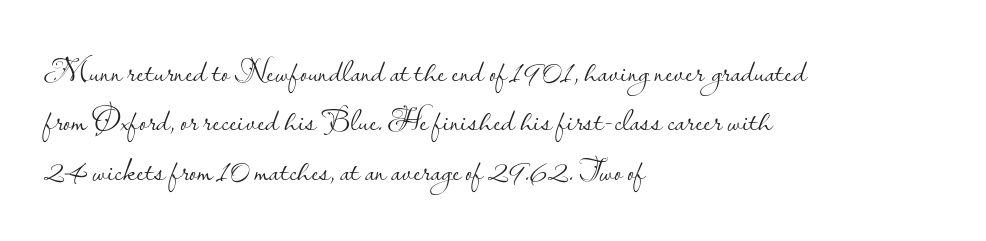
{"serif": "no", "bold": "no", "weight": "light", "width": "normal", "stroke_contrast": "low", "x_height": "small", "monospaced": "no", "underline": "no", "align": "left", "line_spacing": "normal", "line_spacing_ratio": 1.5, "letter_spacing": "normal", "letter_spacing_em": 0.0, "glyph_px": 33}
